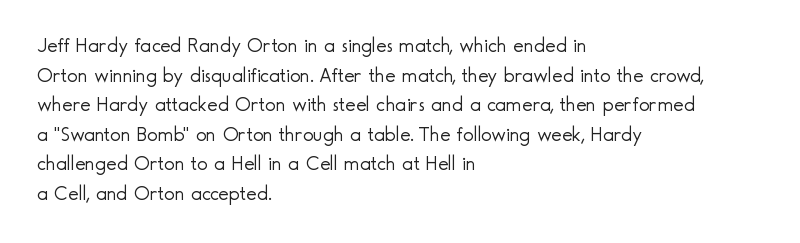
{"italic": "no", "bold": "no", "underline": "no", "align": "left", "line_spacing": "normal", "line_spacing_ratio": 1.48, "letter_spacing": "normal", "letter_spacing_em": 0.0, "glyph_px": 20}
